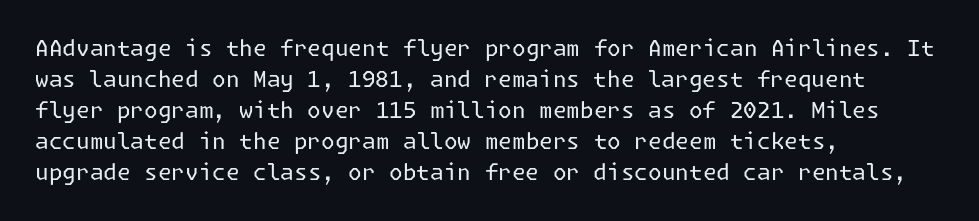
Q: Is the text bold? A: No.
Q: Is the text italic (slanted)? A: No, it is upright.
Q: Is the text underlined? A: No.
Q: How is the paragraph aligned? A: Left-aligned.
Q: Is the spacing between letters normal or unusually wide? A: Normal.
Q: Is the spacing between lines tight, normal or loose? A: Normal.
